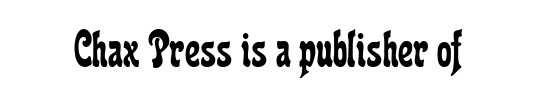
The image shows 53 px regular-weight, condensed serif type, upright; set normal letter spacing, not underlined; low stroke contrast and a medium x-height.
